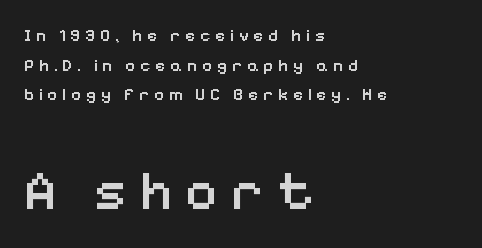
The image shows 55 px semibold sans-serif type, upright; set left-aligned, normal line spacing (1.64x), unusually wide letter spacing (+0.24 em), not underlined; the second (bottom) block is 3.06x larger; low stroke contrast and a medium x-height.
